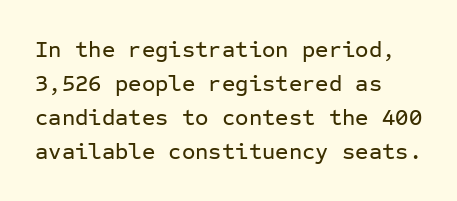
The image shows 23 px text type, upright; set left-aligned, normal line spacing (1.48x), normal letter spacing, not underlined.
